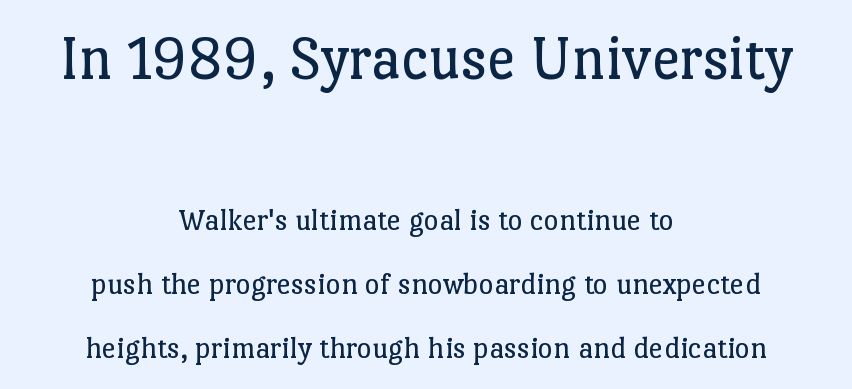
Q: Is the text bold? A: No.
Q: Is the text italic (slanted)? A: No, it is upright.
Q: Is the typeface a serif or a sans-serif typeface? A: Serif.
Q: Is the text underlined? A: No.
Q: How is the paragraph aligned? A: Centered.
Q: Is the spacing between letters normal or unusually wide? A: Normal.
Q: Is the spacing between lines tight, normal or loose? A: Loose.
Q: Which block of text is set in a larger size, the first (top) or the second (bottom)? A: The first (top) one.
Q: Width (condensed, normal, or wide)? A: Normal.
Q: Stroke contrast? A: Low.
Q: x-height? A: Medium.
Q: Monospaced? A: No.
